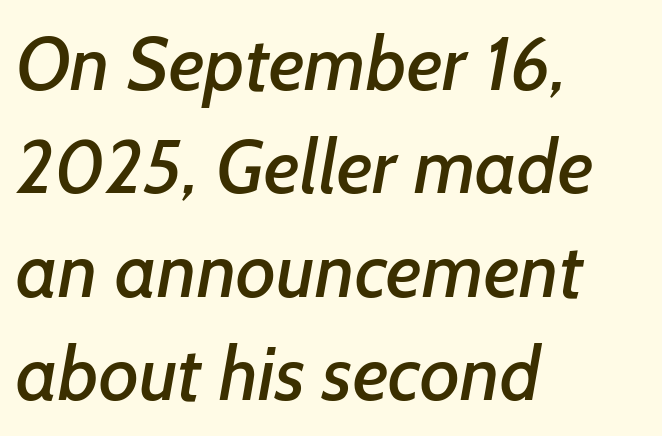
Q: Is the typeface a serif or a sans-serif typeface? A: Sans-serif.
Q: Is the text underlined? A: No.
Q: How is the paragraph aligned? A: Left-aligned.
Q: Is the spacing between letters normal or unusually wide? A: Normal.
Q: Is the spacing between lines tight, normal or loose? A: Normal.
Q: Width (condensed, normal, or wide)? A: Normal.
Q: Stroke contrast? A: Low.
Q: x-height? A: Medium.
Q: Monospaced? A: No.
